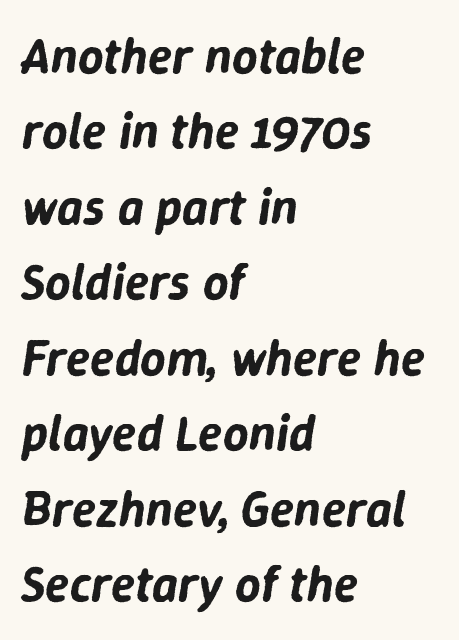
Q: Is the text italic (slanted)? A: Yes, it leans right by about 9 degrees.
Q: Is the text underlined? A: No.
Q: How is the paragraph aligned? A: Left-aligned.
Q: Is the spacing between letters normal or unusually wide? A: Normal.
Q: Is the spacing between lines tight, normal or loose? A: Normal.
Q: Width (condensed, normal, or wide)? A: Normal.
Q: Stroke contrast? A: Low.
Q: x-height? A: Medium.
Q: Monospaced? A: No.
